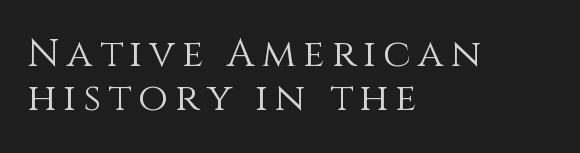
{"italic": "no", "bold": "no", "weight": "light", "width": "normal", "stroke_contrast": "medium", "x_height": "large", "monospaced": "no", "underline": "no", "align": "left", "line_spacing": "tight", "line_spacing_ratio": 1.13, "glyph_px": 39}
